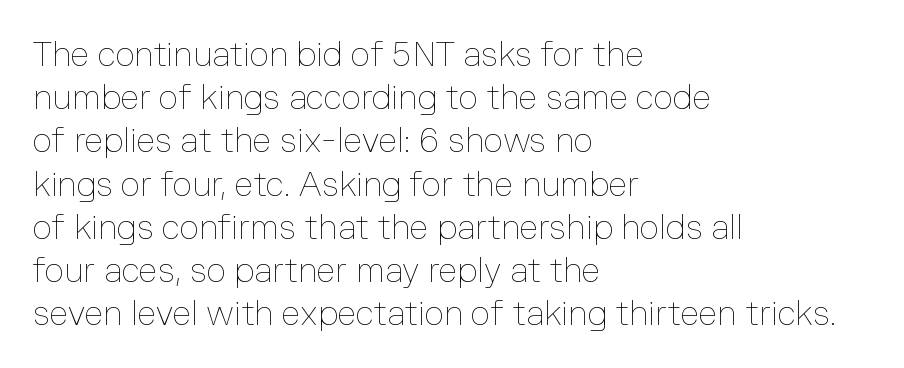
Q: Is the text bold? A: No.
Q: Is the text italic (slanted)? A: No, it is upright.
Q: Is the text underlined? A: No.
Q: How is the paragraph aligned? A: Left-aligned.
Q: Is the spacing between letters normal or unusually wide? A: Normal.
Q: Is the spacing between lines tight, normal or loose? A: Normal.
Q: Width (condensed, normal, or wide)? A: Normal.
Q: Stroke contrast? A: Low.
Q: x-height? A: Medium.
Q: Monospaced? A: No.
